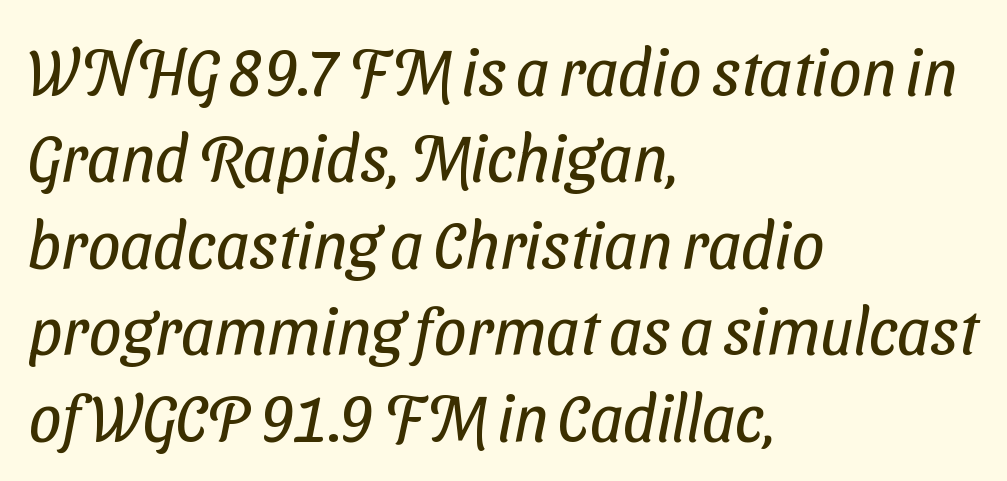
The line texture is even and compact thanks to regular tracking. This is sans-serif lettering, the kind often seen on screens and signage. This block has exactly the height ordinary leading produces. You could not count columns in this text — the font is proportionally spaced.
